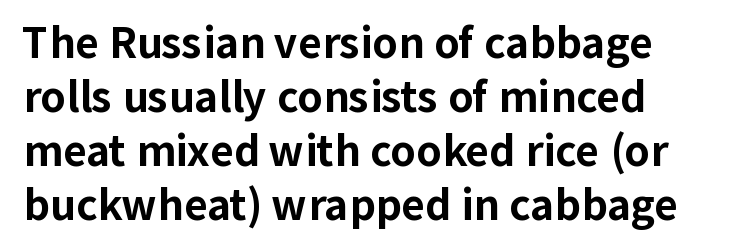
{"serif": "no", "italic": "no", "bold": "yes", "weight": "bold", "width": "normal", "stroke_contrast": "low", "x_height": "medium", "monospaced": "no", "underline": "no", "line_spacing": "normal", "line_spacing_ratio": 1.32, "letter_spacing": "normal", "letter_spacing_em": 0.0, "glyph_px": 41}
